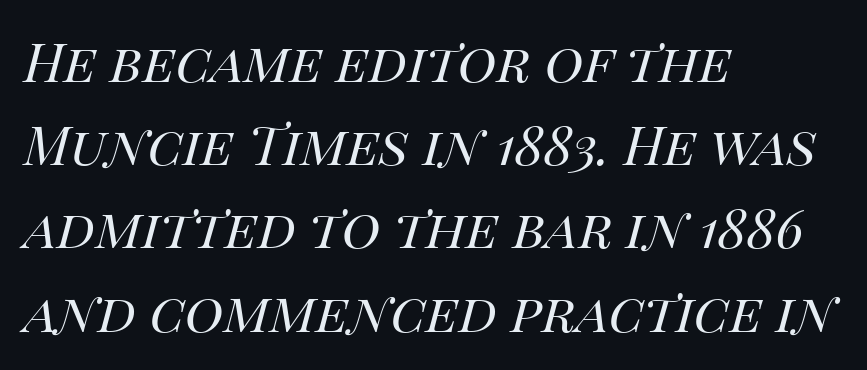
The image shows 53 px regular-weight type, italic (leaning right); set left-aligned, normal line spacing (1.57x), normal letter spacing, not underlined; high stroke contrast and a large x-height.
